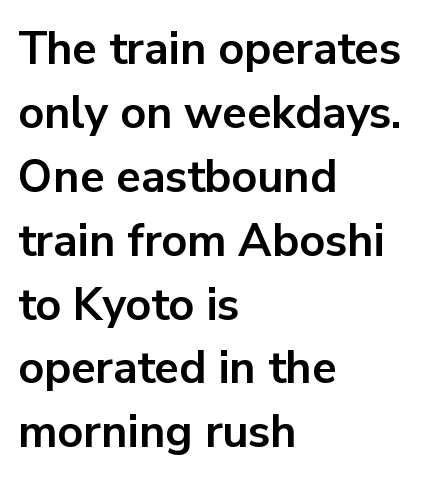
Q: Is the text bold? A: Yes.
Q: Is the text italic (slanted)? A: No, it is upright.
Q: Is the typeface a serif or a sans-serif typeface? A: Sans-serif.
Q: Is the text underlined? A: No.
Q: How is the paragraph aligned? A: Left-aligned.
Q: Is the spacing between letters normal or unusually wide? A: Normal.
Q: Is the spacing between lines tight, normal or loose? A: Normal.
Q: Width (condensed, normal, or wide)? A: Normal.
Q: Stroke contrast? A: Low.
Q: x-height? A: Medium.
Q: Monospaced? A: No.
